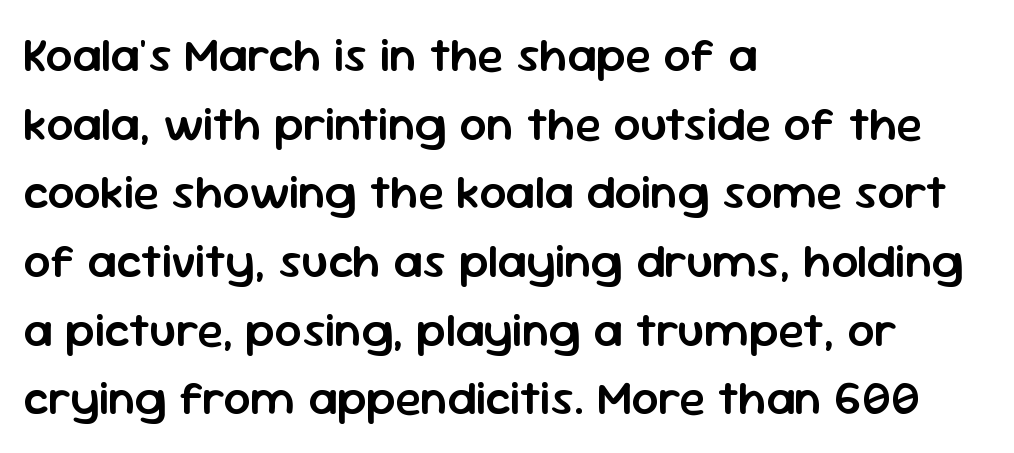
The lettering holds an erect, upright posture throughout. Each letter keeps its own natural width here, so spacing adapts to shape. The passage shown stacks its lines at a standard gap. Underlining? Definitely not there. Teacher's note: observe the even left margin — that is flush-left alignment. There is no visible air inserted between adjacent glyphs.
